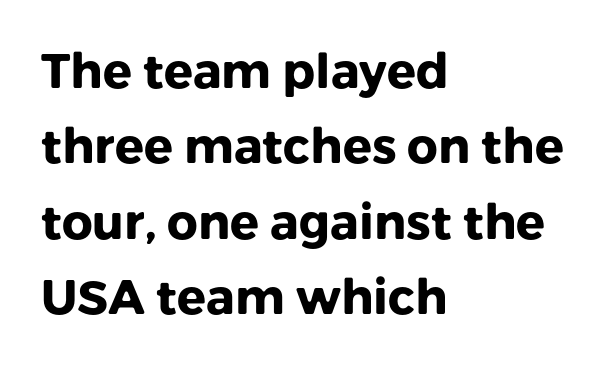
The image shows 48 px heavy sans-serif type, upright; set left-aligned, normal line spacing (1.57x), normal letter spacing, not underlined; low stroke contrast and a medium x-height.
